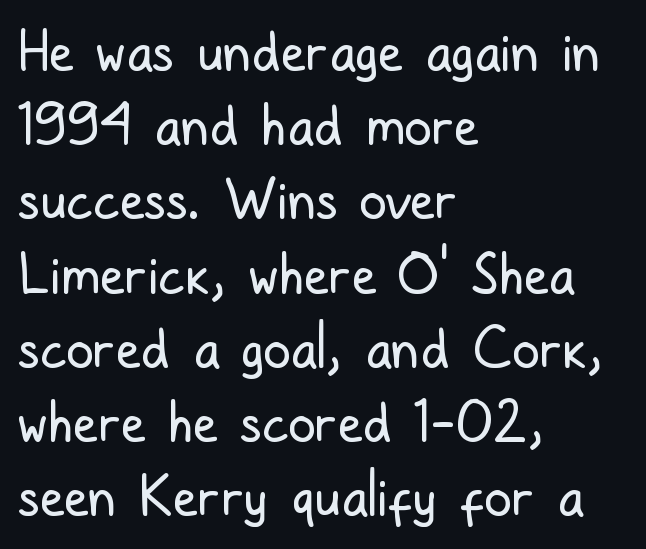
Q: Is the text bold? A: No.
Q: Is the text italic (slanted)? A: No, it is upright.
Q: Is the typeface a serif or a sans-serif typeface? A: Sans-serif.
Q: Is the text underlined? A: No.
Q: How is the paragraph aligned? A: Left-aligned.
Q: Is the spacing between letters normal or unusually wide? A: Normal.
Q: Is the spacing between lines tight, normal or loose? A: Normal.
Q: Width (condensed, normal, or wide)? A: Condensed.
Q: Stroke contrast? A: Low.
Q: x-height? A: Medium.
Q: Monospaced? A: No.
